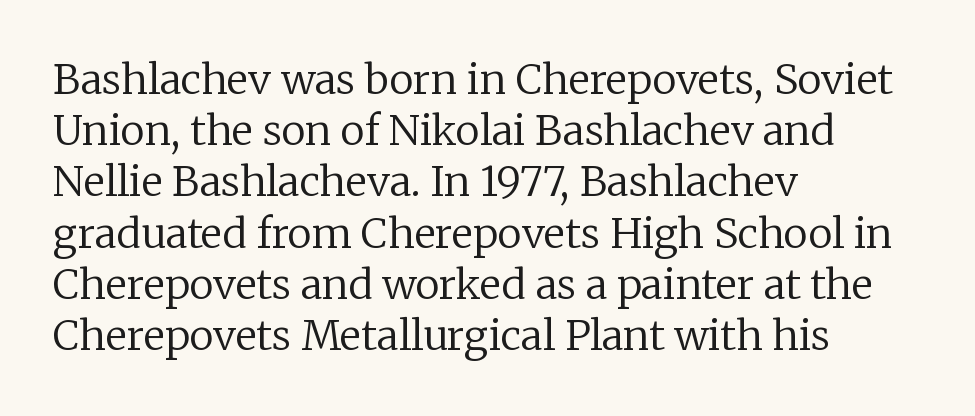
The image shows 41 px regular-weight serif type, upright; set left-aligned, normal line spacing (1.25x), normal letter spacing, not underlined; low stroke contrast and a medium x-height.
